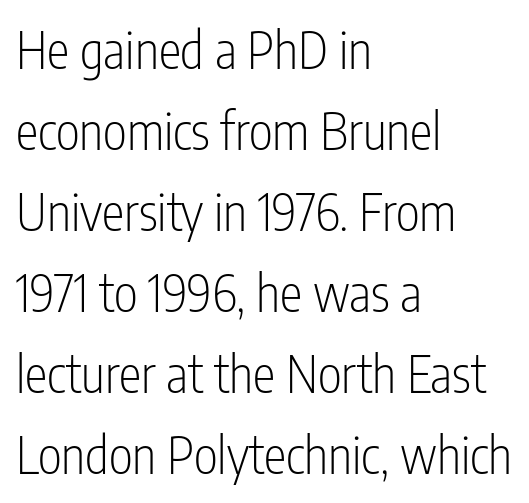
{"serif": "no", "italic": "no", "bold": "no", "weight": "light", "width": "condensed", "stroke_contrast": "low", "x_height": "medium", "monospaced": "no", "underline": "no", "align": "left", "line_spacing": "normal", "line_spacing_ratio": 1.59, "letter_spacing": "normal", "letter_spacing_em": 0.0, "glyph_px": 51}
